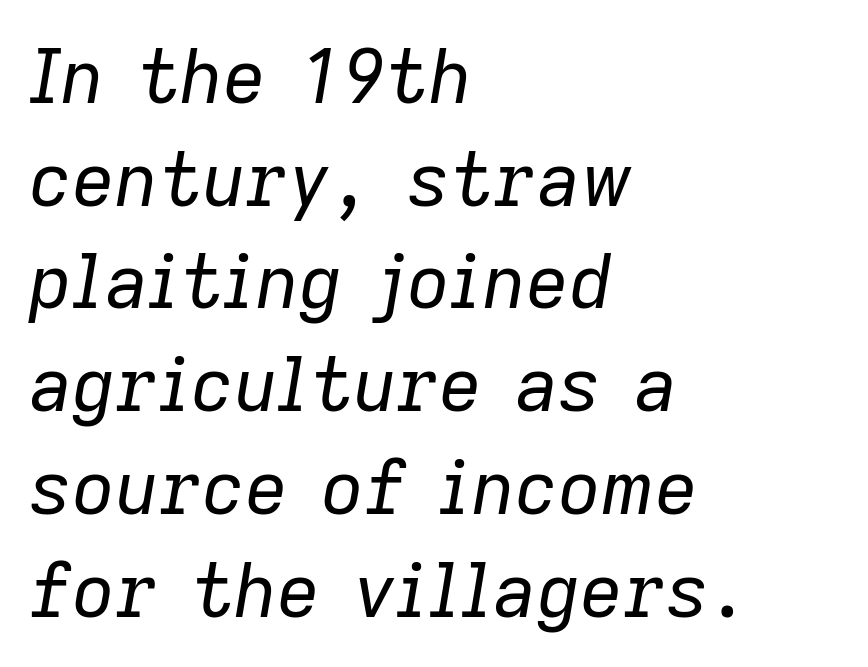
Successive baselines arrive at the customary interval. Is this a fixed-width face? No — the glyphs have proportional, varying widths. Every row of glyphs begins at an identical x-position on the left. No extra tracking has been applied to these lines. A quiet, ordinary-to-light weight characterises the typeface.
